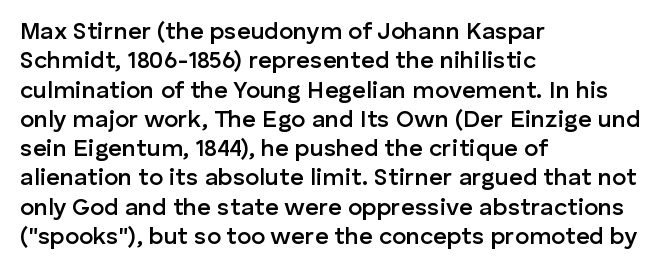
Q: Is the text bold? A: Semi-bold.
Q: Is the text italic (slanted)? A: No, it is upright.
Q: Is the text underlined? A: No.
Q: How is the paragraph aligned? A: Left-aligned.
Q: Is the spacing between letters normal or unusually wide? A: Normal.
